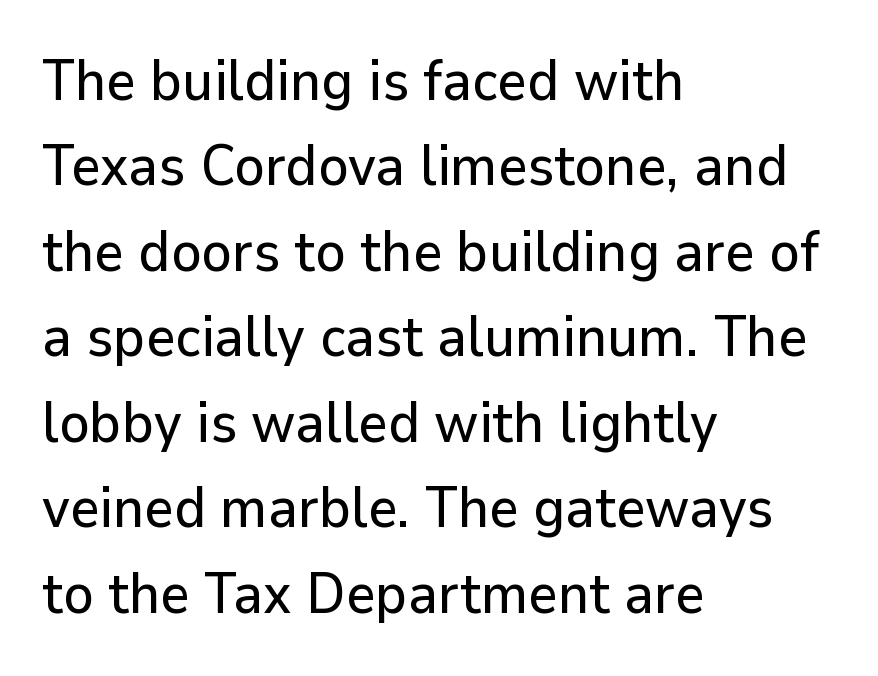
The image shows 57 px sans-serif type, upright; set left-aligned, normal line spacing (1.5x), normal letter spacing, not underlined; low stroke contrast and a medium x-height.
